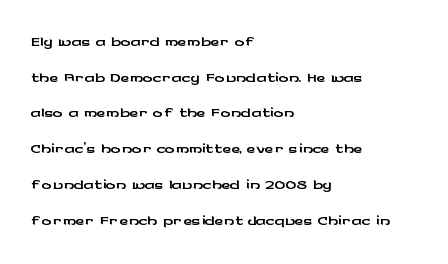
{"italic": "no", "underline": "no", "align": "left", "line_spacing": "normal", "line_spacing_ratio": 1.43, "letter_spacing": "normal", "letter_spacing_em": 0.0, "glyph_px": 25}
